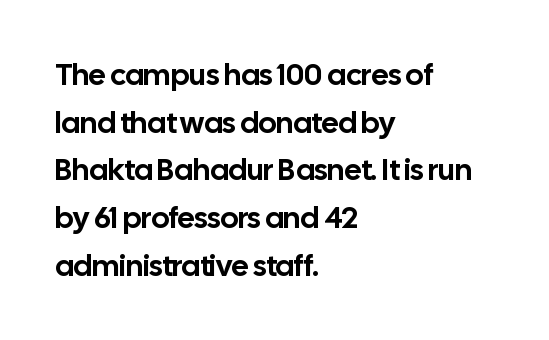
Q: Is the text italic (slanted)? A: No, it is upright.
Q: Is the typeface a serif or a sans-serif typeface? A: Sans-serif.
Q: Is the text underlined? A: No.
Q: How is the paragraph aligned? A: Left-aligned.
Q: Is the spacing between letters normal or unusually wide? A: Normal.
Q: Is the spacing between lines tight, normal or loose? A: Normal.
Q: Width (condensed, normal, or wide)? A: Normal.
Q: Stroke contrast? A: Low.
Q: x-height? A: Medium.
Q: Monospaced? A: No.
